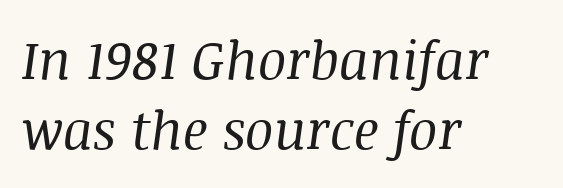
Q: Is the text bold? A: No.
Q: Is the text italic (slanted)? A: Yes, it leans right by about 8 degrees.
Q: Is the typeface a serif or a sans-serif typeface? A: Serif.
Q: Is the text underlined? A: No.
Q: How is the paragraph aligned? A: Left-aligned.
Q: Is the spacing between letters normal or unusually wide? A: Normal.
Q: Is the spacing between lines tight, normal or loose? A: Normal.
Q: Width (condensed, normal, or wide)? A: Normal.
Q: Stroke contrast? A: Medium.
Q: x-height? A: Large.
Q: Monospaced? A: No.
